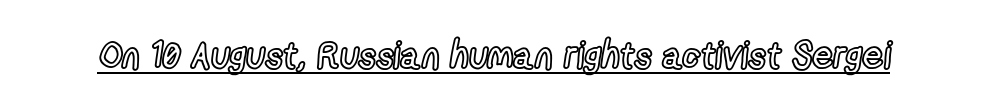
{"width": "condensed", "x_height": "medium", "monospaced": "no", "underline": "yes", "letter_spacing": "normal", "letter_spacing_em": 0.0, "glyph_px": 37}
